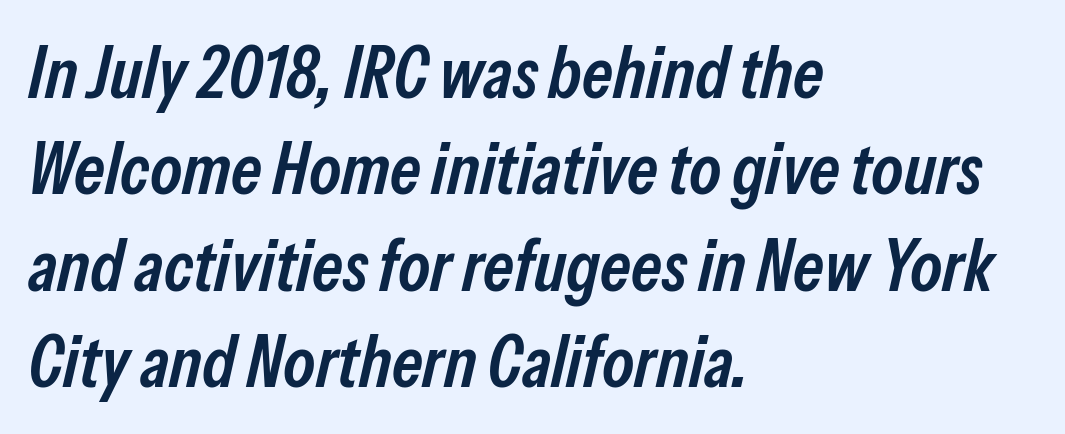
Honestly, the letter spacing is just normal — you wouldn't notice it. Horizontal alignment here is leftward, the default for most running prose. The zone under the glyphs is completely vacant. The passage shown is typed in a proportional face where columns would drift.
